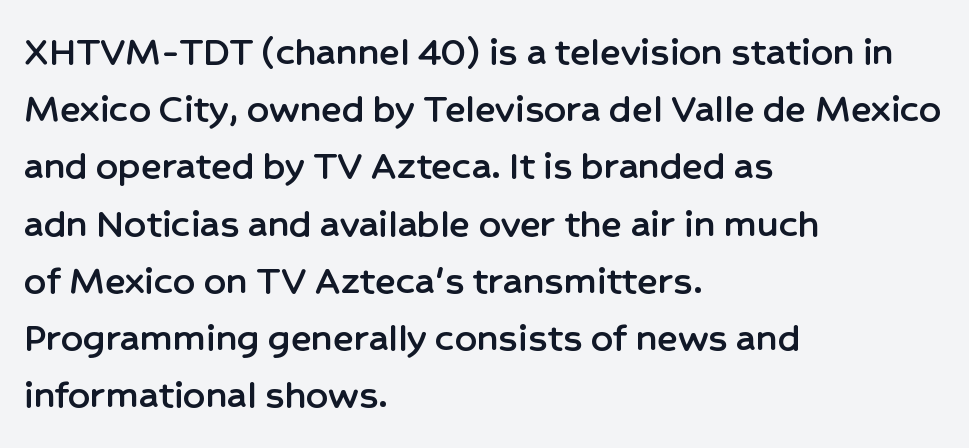
Q: Is the text italic (slanted)? A: No, it is upright.
Q: Is the typeface a serif or a sans-serif typeface? A: Sans-serif.
Q: Is the text underlined? A: No.
Q: How is the paragraph aligned? A: Left-aligned.
Q: Is the spacing between letters normal or unusually wide? A: Normal.
Q: Is the spacing between lines tight, normal or loose? A: Normal.
Q: Width (condensed, normal, or wide)? A: Normal.
Q: Stroke contrast? A: Low.
Q: x-height? A: Medium.
Q: Monospaced? A: No.
